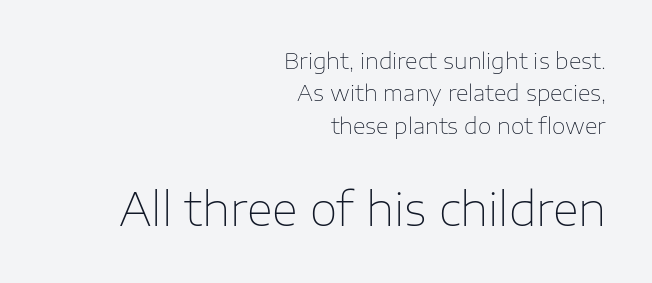
Q: Is the text bold? A: No.
Q: Is the text italic (slanted)? A: No, it is upright.
Q: Is the typeface a serif or a sans-serif typeface? A: Sans-serif.
Q: Is the text underlined? A: No.
Q: How is the paragraph aligned? A: Right-aligned.
Q: Is the spacing between letters normal or unusually wide? A: Normal.
Q: Is the spacing between lines tight, normal or loose? A: Normal.
Q: Which block of text is set in a larger size, the first (top) or the second (bottom)? A: The second (bottom) one.
Q: Width (condensed, normal, or wide)? A: Normal.
Q: Stroke contrast? A: Low.
Q: x-height? A: Medium.
Q: Monospaced? A: No.
